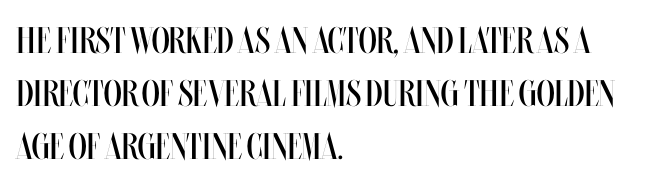
Q: Is the text bold? A: No.
Q: Is the text italic (slanted)? A: No, it is upright.
Q: Is the text underlined? A: No.
Q: How is the paragraph aligned? A: Left-aligned.
Q: Is the spacing between letters normal or unusually wide? A: Normal.
Q: Is the spacing between lines tight, normal or loose? A: Normal.
Q: Width (condensed, normal, or wide)? A: Condensed.
Q: Stroke contrast? A: Medium.
Q: x-height? A: Large.
Q: Monospaced? A: No.
